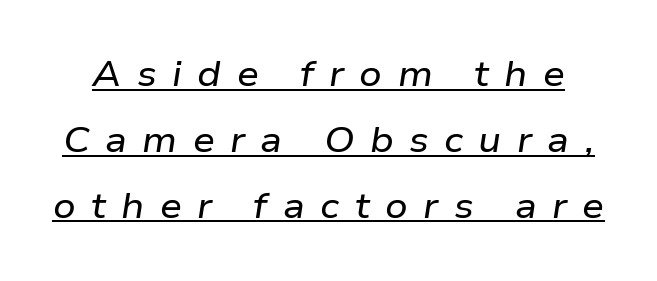
The lettering is marked with a stroke running underneath it. The type is letterspaced generously, with wide tracking. Varying glyph widths throughout — classic text-font behaviour. Designer's note — italics engaged.
